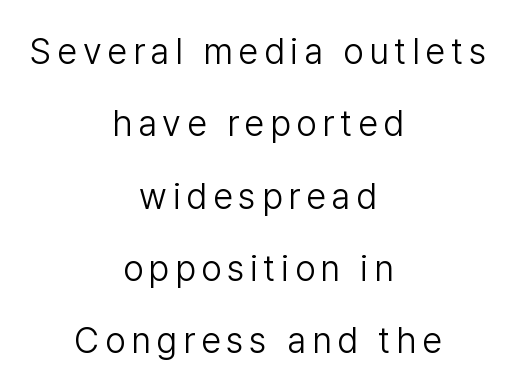
Heaviness? Minimal to ordinary, like unemphasized prose. The face used here is proportionally spaced, like ordinary book or web type. Horizontal alignment here is central, giving a formal, balanced look. Notice the wide empty band between every row — that's loose leading. Letters rest on an invisible, unmarked baseline.
